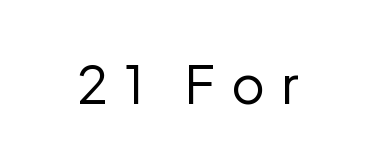
{"serif": "no", "italic": "no", "bold": "no", "weight": "regular", "width": "normal", "stroke_contrast": "low", "x_height": "medium", "monospaced": "no", "underline": "no", "letter_spacing": "wide", "letter_spacing_em": 0.31, "glyph_px": 52}
